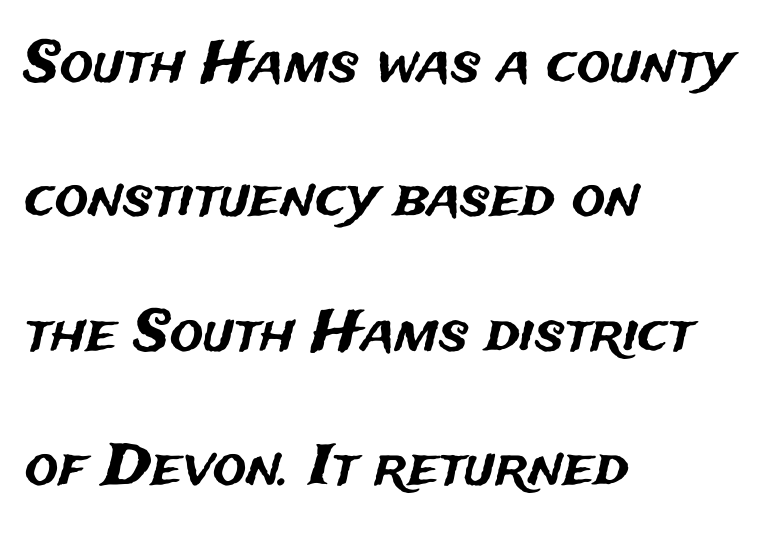
{"serif": "no", "width": "normal", "stroke_contrast": "medium", "x_height": "medium", "monospaced": "no", "underline": "no", "align": "left", "line_spacing": "loose", "line_spacing_ratio": 2.4, "letter_spacing": "normal", "letter_spacing_em": 0.0, "glyph_px": 56}
